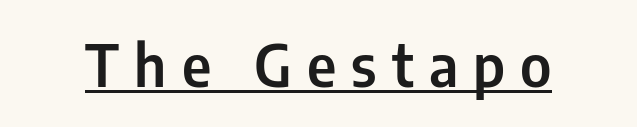
The typeface chosen for these lines omits serifs. The lettering stays uniformly vertical, giving the passage a roman look. This sample uses expanded letter spacing, leaving extra air between glyphs. Descenders here cross a horizontal rule under the line. The passage shown is typed in a proportional face where columns would drift.
